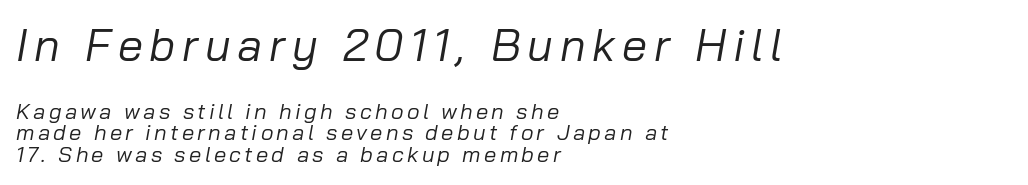
{"italic": "yes", "lean": "right", "slant_degrees": 10, "bold": "no", "weight": "regular", "width": "normal", "stroke_contrast": "low", "x_height": "medium", "monospaced": "no", "underline": "no", "align": "left", "line_spacing": "tight", "line_spacing_ratio": 0.99, "larger_block": "first", "size_ratio": 2.05, "glyph_px": 45}
